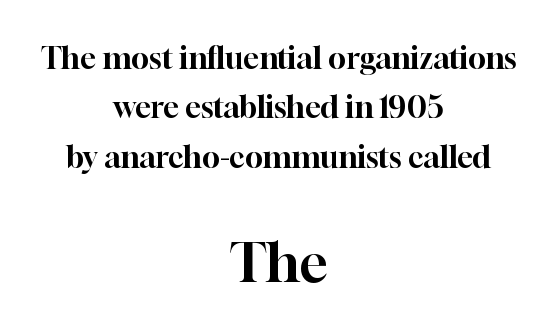
Q: Is the text italic (slanted)? A: No, it is upright.
Q: Is the typeface a serif or a sans-serif typeface? A: Serif.
Q: Is the text underlined? A: No.
Q: How is the paragraph aligned? A: Centered.
Q: Is the spacing between letters normal or unusually wide? A: Normal.
Q: Is the spacing between lines tight, normal or loose? A: Normal.
Q: Which block of text is set in a larger size, the first (top) or the second (bottom)? A: The second (bottom) one.
Q: Width (condensed, normal, or wide)? A: Normal.
Q: Stroke contrast? A: High.
Q: x-height? A: Medium.
Q: Monospaced? A: No.
